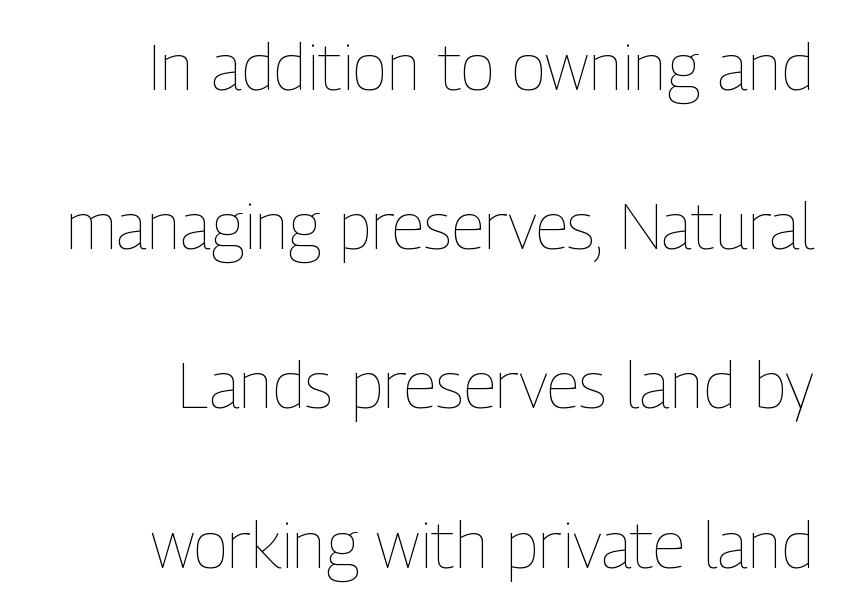
{"italic": "no", "bold": "no", "weight": "thin", "width": "condensed", "stroke_contrast": "low", "x_height": "medium", "monospaced": "no", "underline": "no", "align": "right", "line_spacing": "loose", "line_spacing_ratio": 2.45, "letter_spacing": "normal", "letter_spacing_em": 0.0, "glyph_px": 65}
